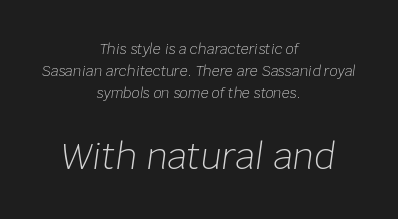
Q: Is the text bold? A: No.
Q: Is the text italic (slanted)? A: Yes, it leans right by about 8 degrees.
Q: Is the text underlined? A: No.
Q: How is the paragraph aligned? A: Centered.
Q: Is the spacing between letters normal or unusually wide? A: Normal.
Q: Is the spacing between lines tight, normal or loose? A: Normal.
Q: Which block of text is set in a larger size, the first (top) or the second (bottom)? A: The second (bottom) one.
Q: Width (condensed, normal, or wide)? A: Normal.
Q: Stroke contrast? A: Low.
Q: x-height? A: Large.
Q: Monospaced? A: No.
